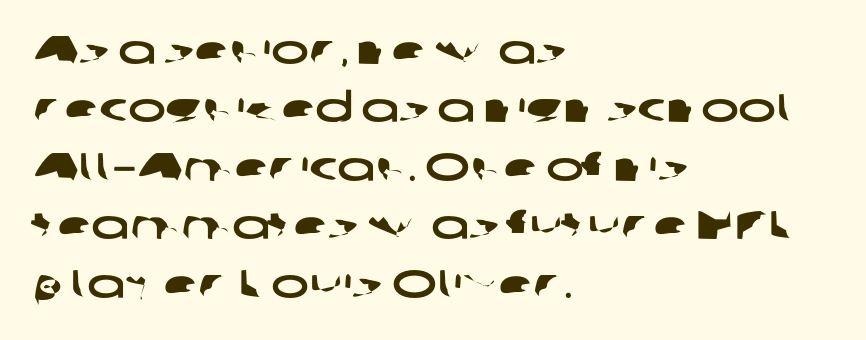
The image shows 40 px wide sans-serif type; set left-aligned, normal line spacing (1.46x), normal letter spacing, not underlined; low stroke contrast and a medium x-height.
